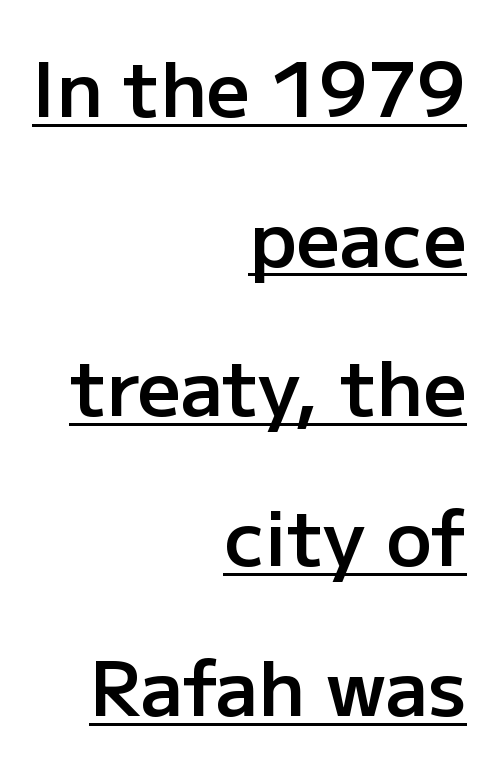
Notice the wide empty band between every row — that's loose leading. The letters advance in unequal steps, a hallmark of proportional type. Typeset ragged left — the right edge is the straight one. Characters follow at the spacing the type designer built in. Style check: upright. Typographically, this falls in the sans-serif category.
